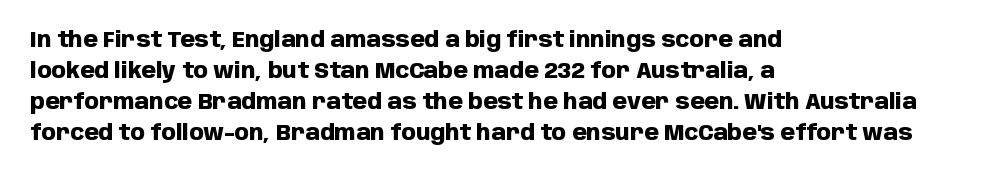
Q: Is the text bold? A: Yes.
Q: Is the text italic (slanted)? A: No, it is upright.
Q: Is the text underlined? A: No.
Q: How is the paragraph aligned? A: Left-aligned.
Q: Is the spacing between letters normal or unusually wide? A: Normal.
Q: Is the spacing between lines tight, normal or loose? A: Normal.
